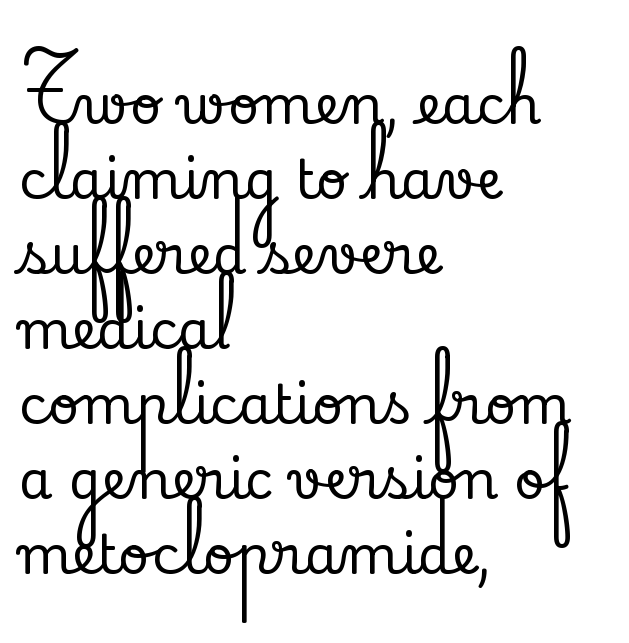
The image shows 54 px serif type, upright; set left-aligned, normal line spacing (1.39x), normal letter spacing, not underlined; low stroke contrast and a small x-height.
